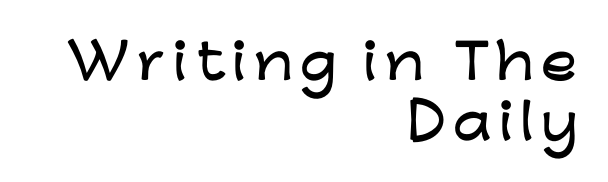
{"serif": "no", "italic": "no", "width": "wide", "stroke_contrast": "low", "x_height": "medium", "monospaced": "no", "underline": "no", "align": "right", "line_spacing": "normal", "line_spacing_ratio": 1.25, "glyph_px": 48}
